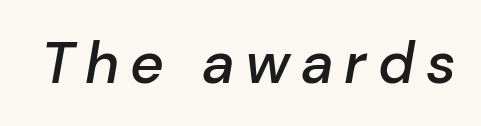
{"italic": "yes", "lean": "right", "slant_degrees": 10, "bold": "semi", "weight": "semibold", "width": "normal", "stroke_contrast": "low", "x_height": "medium", "monospaced": "no", "underline": "no", "glyph_px": 58}
